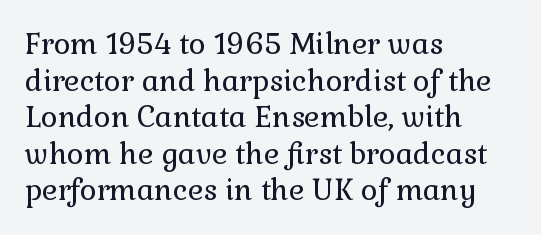
Quick note: not italic, upright. The rendering uses natural spacing where letterforms have individual widths. The letters carry serifs — small finishing strokes at the ends of their stems. Horizontal bands of white between lines are of average thickness. Descenders hang freely into open space.
